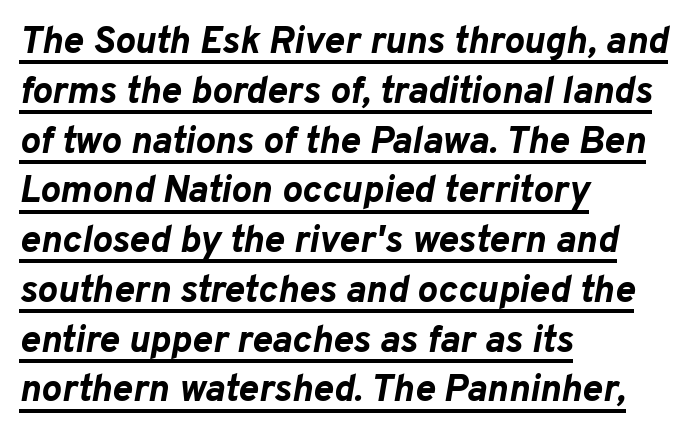
The line texture is even and compact thanks to regular tracking. Alignment: flush left. Typesetter's note: full bold, strokes at maximum text heaviness. This rendering features underlined lettering. This sample has the flowing, uneven cadence of proportional lettering.
